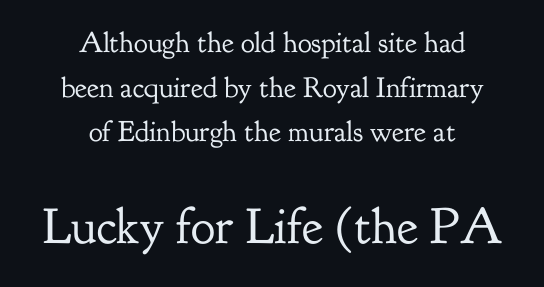
Q: Is the text bold? A: No.
Q: Is the text italic (slanted)? A: No, it is upright.
Q: Is the typeface a serif or a sans-serif typeface? A: Serif.
Q: Is the text underlined? A: No.
Q: How is the paragraph aligned? A: Centered.
Q: Is the spacing between letters normal or unusually wide? A: Normal.
Q: Is the spacing between lines tight, normal or loose? A: Normal.
Q: Which block of text is set in a larger size, the first (top) or the second (bottom)? A: The second (bottom) one.
Q: Width (condensed, normal, or wide)? A: Normal.
Q: Stroke contrast? A: Low.
Q: x-height? A: Small.
Q: Monospaced? A: No.
